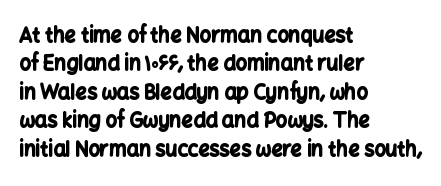
The image shows 20 px bold type, upright; set left-aligned, normal line spacing (1.42x), normal letter spacing, not underlined.
